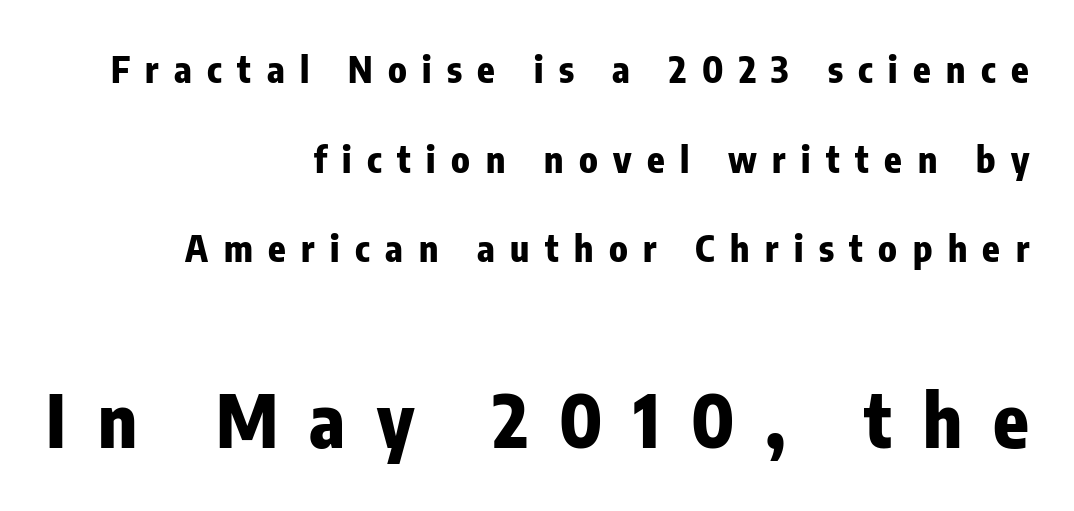
Q: Is the text bold? A: Yes.
Q: Is the text italic (slanted)? A: No, it is upright.
Q: Is the typeface a serif or a sans-serif typeface? A: Sans-serif.
Q: Is the text underlined? A: No.
Q: How is the paragraph aligned? A: Right-aligned.
Q: Is the spacing between letters normal or unusually wide? A: Unusually wide.
Q: Is the spacing between lines tight, normal or loose? A: Loose.
Q: Which block of text is set in a larger size, the first (top) or the second (bottom)? A: The second (bottom) one.
Q: Width (condensed, normal, or wide)? A: Condensed.
Q: Stroke contrast? A: Low.
Q: x-height? A: Medium.
Q: Monospaced? A: No.
